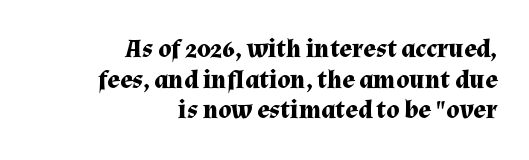
{"italic": "no", "bold": "yes", "underline": "no", "align": "right", "line_spacing_ratio": 1.18, "letter_spacing": "normal", "letter_spacing_em": 0.0, "glyph_px": 26}
